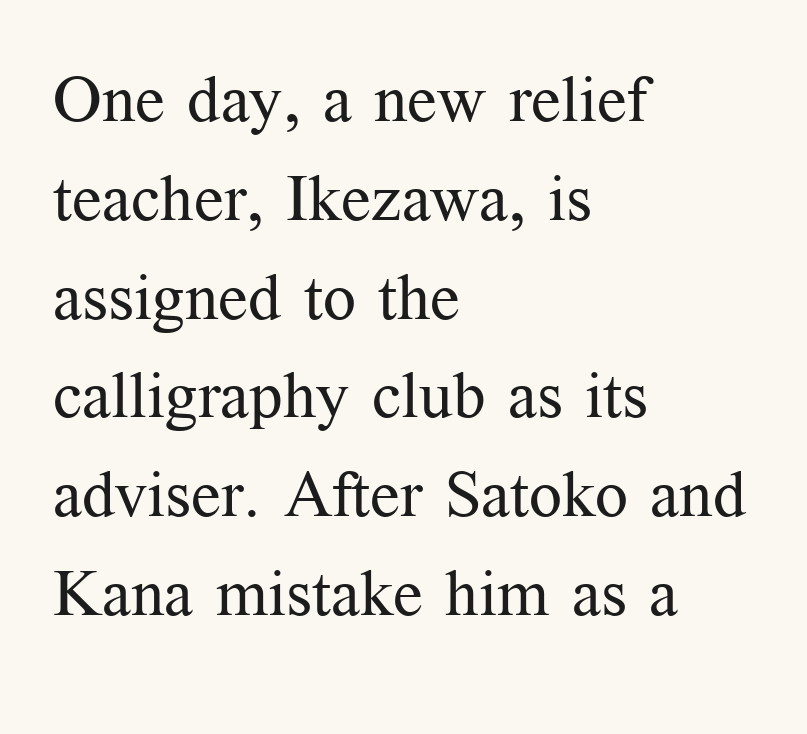
The image shows 65 px regular-weight serif type, upright; set left-aligned, normal line spacing (1.52x), normal letter spacing, not underlined; medium stroke contrast and a medium x-height.
